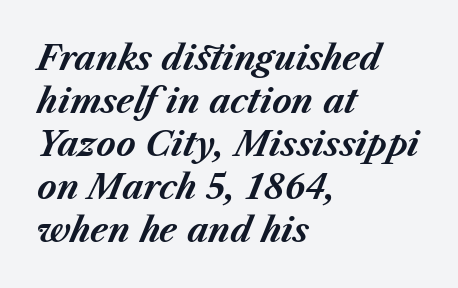
The image shows 33 px bold type, italic (leaning right); set left-aligned, normal line spacing (1.3x), normal letter spacing, not underlined; medium stroke contrast and a medium x-height.
